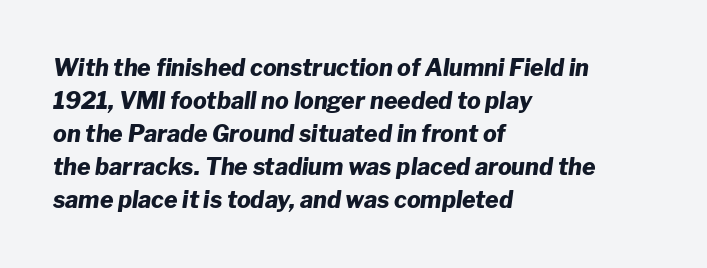
The image shows 23 px bold type, italic (leaning right); set left-aligned, normal line spacing (1.44x), normal letter spacing, not underlined.
